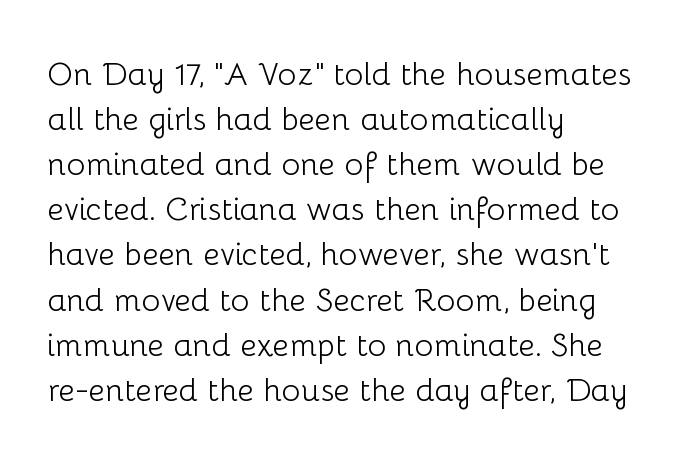
The compositor pushed each line to the left boundary. Stems here are at most as thick as an everyday book face. Students, note that the glyphs here touch the page at normal intervals. Every stem runs plumb, perpendicular to the baseline. This sample has the flowing, uneven cadence of proportional lettering. Words float on clear page, feet unadorned.
